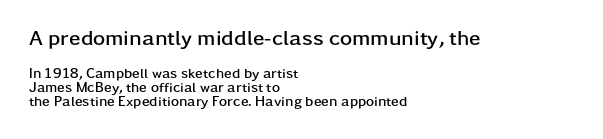
Q: Is the text bold? A: Yes.
Q: Is the text italic (slanted)? A: No, it is upright.
Q: Is the text underlined? A: No.
Q: How is the paragraph aligned? A: Left-aligned.
Q: Is the spacing between letters normal or unusually wide? A: Normal.
Q: Is the spacing between lines tight, normal or loose? A: Tight.
Q: Which block of text is set in a larger size, the first (top) or the second (bottom)? A: The first (top) one.
